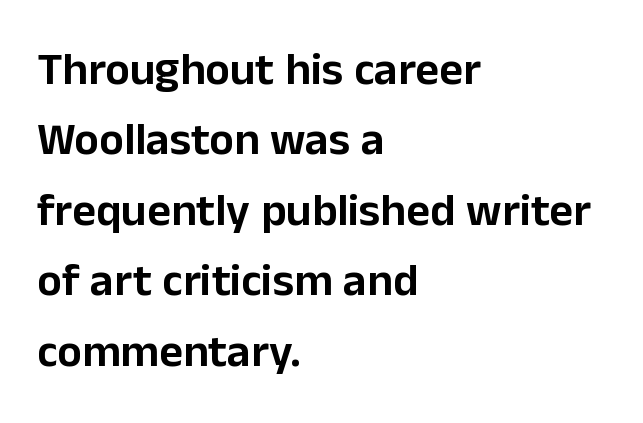
The image shows 46 px sans-serif type, upright; set left-aligned, normal line spacing (1.53x), normal letter spacing, not underlined; low stroke contrast and a medium x-height.
